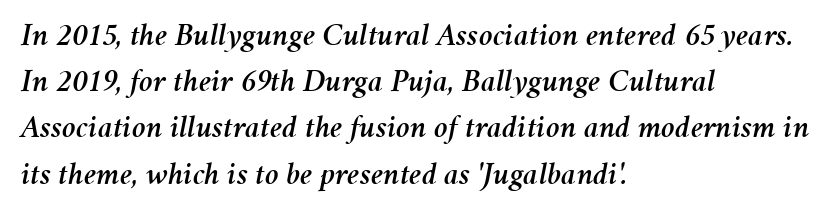
{"italic": "yes", "lean": "right", "slant_degrees": 11, "width": "normal", "stroke_contrast": "medium", "x_height": "medium", "monospaced": "no", "underline": "no", "align": "left", "line_spacing": "normal", "line_spacing_ratio": 1.4, "letter_spacing": "normal", "letter_spacing_em": 0.0, "glyph_px": 33}
